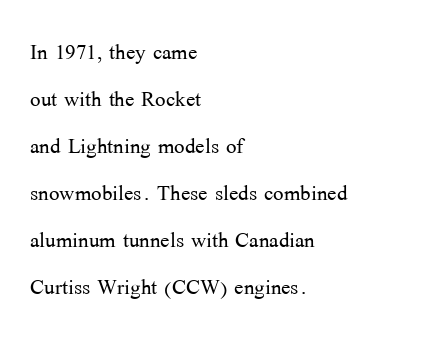
The image shows 28 px light serif type, upright; set left-aligned, normal line spacing (1.68x), normal letter spacing, not underlined; medium stroke contrast and a medium x-height.
